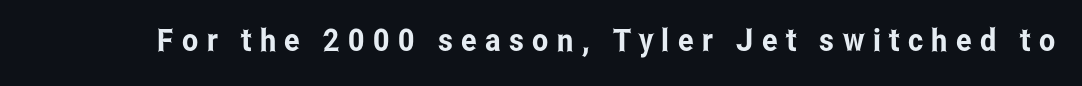
The image shows 31 px condensed sans-serif type, upright; set unusually wide letter spacing (+0.27 em), not underlined; low stroke contrast and a medium x-height.
